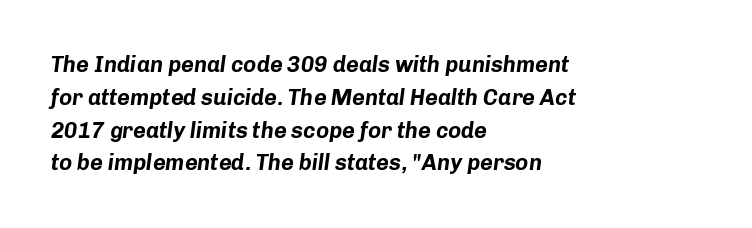
The image shows 22 px bold type, italic (leaning right); set left-aligned, normal line spacing (1.49x), normal letter spacing, not underlined.
